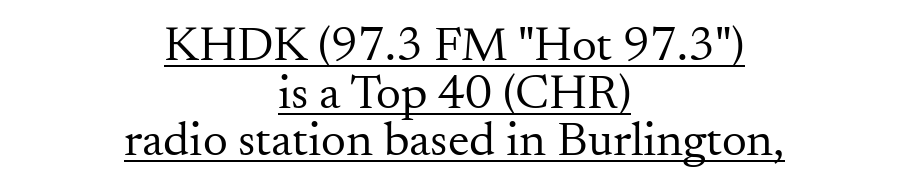
These lines keep a tight, regular rhythm from letter to letter. Upright lettering throughout. Spacing verdict: proportional, widths tailored to each character. The compositor balanced each line on the midline. Note: serifs present on the glyphs.
